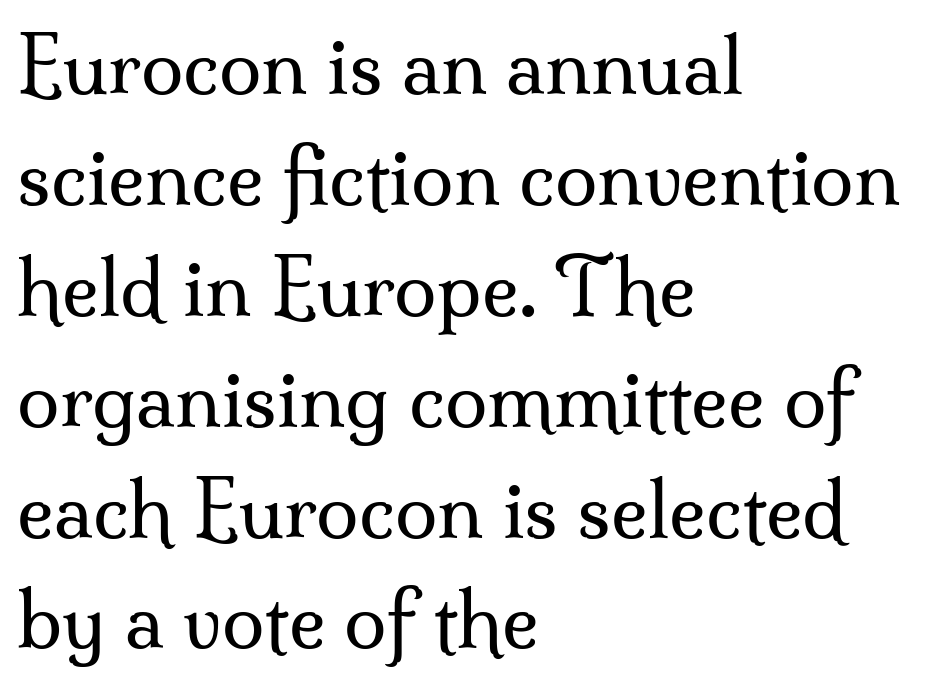
Q: Is the text bold? A: No.
Q: Is the text italic (slanted)? A: No, it is upright.
Q: Is the typeface a serif or a sans-serif typeface? A: Serif.
Q: Is the text underlined? A: No.
Q: How is the paragraph aligned? A: Left-aligned.
Q: Is the spacing between letters normal or unusually wide? A: Normal.
Q: Is the spacing between lines tight, normal or loose? A: Normal.
Q: Width (condensed, normal, or wide)? A: Normal.
Q: Stroke contrast? A: Medium.
Q: x-height? A: Small.
Q: Monospaced? A: No.
